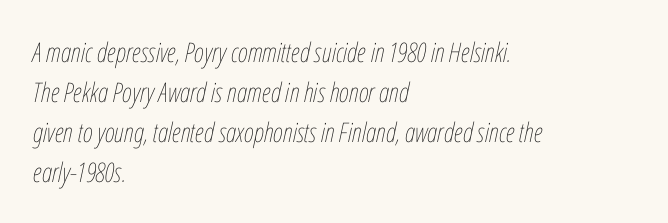
Q: Is the text bold? A: No.
Q: Is the text italic (slanted)? A: Yes, it leans right by about 12 degrees.
Q: Is the text underlined? A: No.
Q: How is the paragraph aligned? A: Left-aligned.
Q: Is the spacing between letters normal or unusually wide? A: Normal.
Q: Is the spacing between lines tight, normal or loose? A: Normal.
